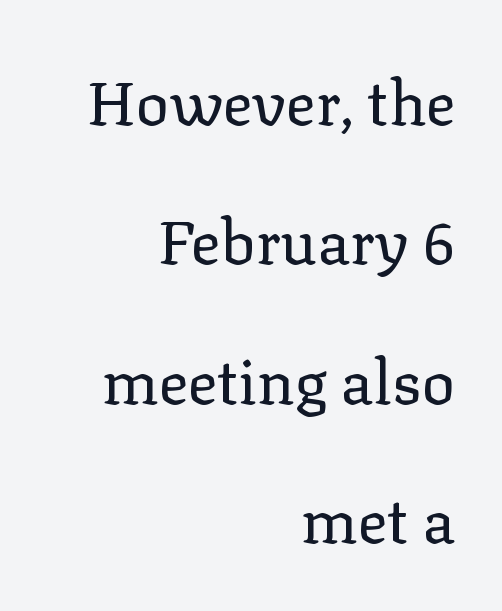
Compared with typical paragraphs, the rows here are farther apart. Each line ends at the same right margin while the left side varies. The passage shown is typed in a proportional face where columns would drift. Stems here are at most as thick as an everyday book face. No extra tracking has been applied to these lines. The letters stand upright; this is a roman face.
